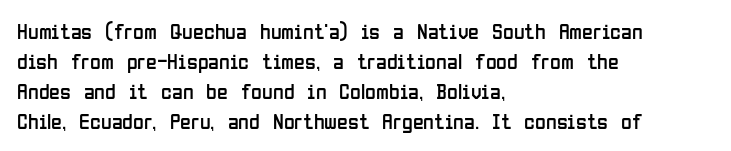
Reading down the column, the eye jumps a familiar distance to each next line. Left-aligned paragraph, ragged on the right. Check under the words: just untouched page. Nope, not italic — everything's standing straight.
